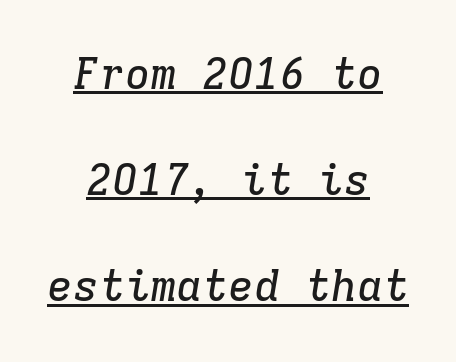
Q: Is the text italic (slanted)? A: Yes, it leans right by about 9 degrees.
Q: Is the typeface a serif or a sans-serif typeface? A: Serif.
Q: Is the text underlined? A: Yes.
Q: How is the paragraph aligned? A: Centered.
Q: Is the spacing between letters normal or unusually wide? A: Normal.
Q: Is the spacing between lines tight, normal or loose? A: Loose.
Q: Width (condensed, normal, or wide)? A: Normal.
Q: Stroke contrast? A: Low.
Q: x-height? A: Medium.
Q: Monospaced? A: Yes.
